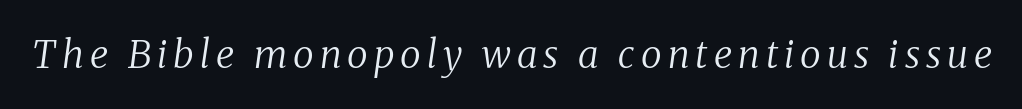
{"serif": "yes", "italic": "yes", "lean": "right", "slant_degrees": 8, "bold": "no", "weight": "regular", "width": "normal", "stroke_contrast": "medium", "x_height": "medium", "monospaced": "no", "underline": "no", "glyph_px": 38}
